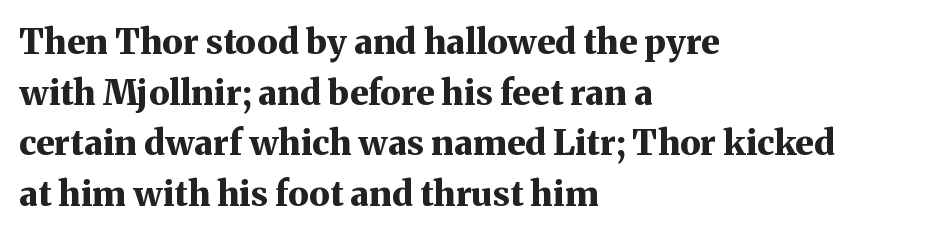
{"serif": "yes", "italic": "no", "bold": "yes", "weight": "bold", "width": "normal", "stroke_contrast": "medium", "x_height": "medium", "monospaced": "no", "underline": "no", "align": "left", "line_spacing": "normal", "line_spacing_ratio": 1.45, "letter_spacing": "normal", "letter_spacing_em": 0.0, "glyph_px": 35}
